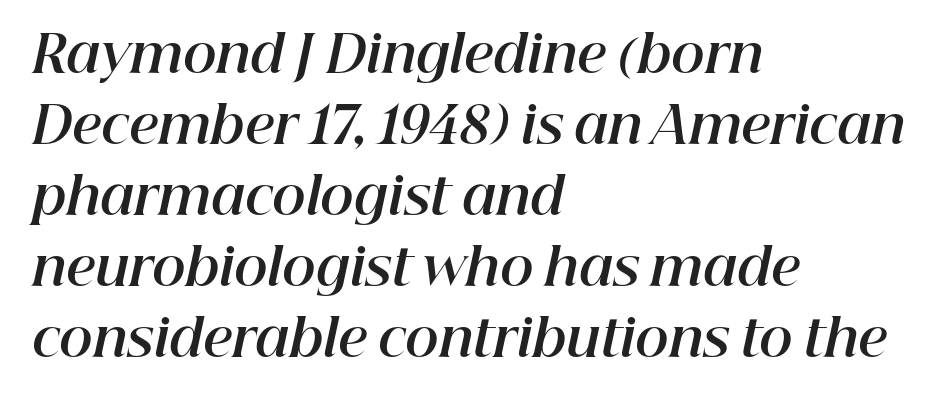
Q: Is the text bold? A: Yes.
Q: Is the text italic (slanted)? A: Yes, it leans right by about 12 degrees.
Q: Is the text underlined? A: No.
Q: How is the paragraph aligned? A: Left-aligned.
Q: Is the spacing between letters normal or unusually wide? A: Normal.
Q: Is the spacing between lines tight, normal or loose? A: Normal.
Q: Width (condensed, normal, or wide)? A: Normal.
Q: Stroke contrast? A: High.
Q: x-height? A: Medium.
Q: Monospaced? A: No.
